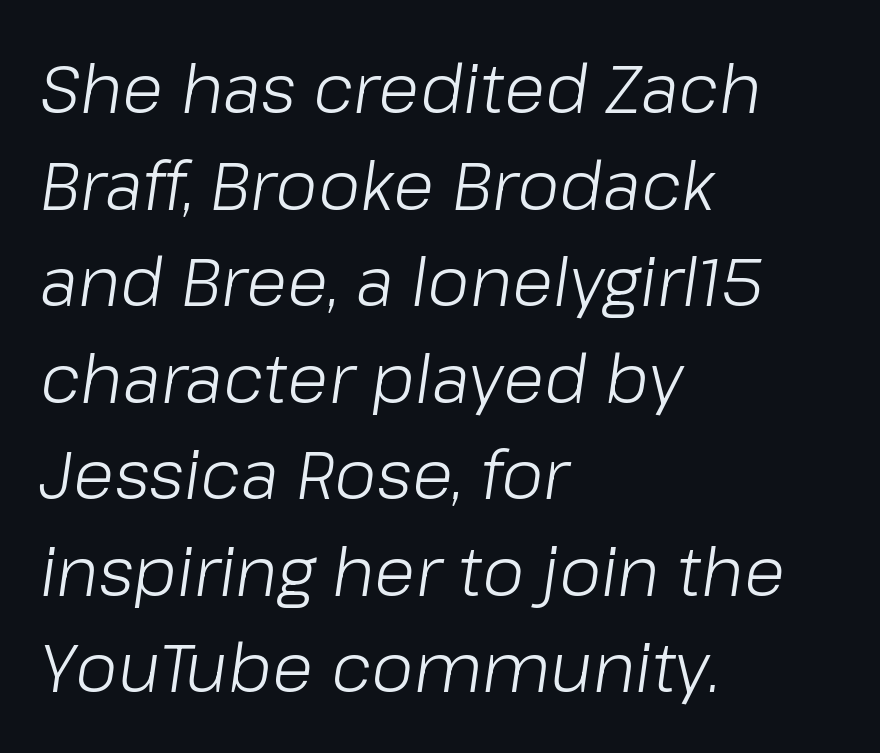
Q: Is the text bold? A: No.
Q: Is the text italic (slanted)? A: Yes, it leans right by about 8 degrees.
Q: Is the text underlined? A: No.
Q: How is the paragraph aligned? A: Left-aligned.
Q: Is the spacing between letters normal or unusually wide? A: Normal.
Q: Is the spacing between lines tight, normal or loose? A: Normal.
Q: Width (condensed, normal, or wide)? A: Normal.
Q: Stroke contrast? A: Low.
Q: x-height? A: Medium.
Q: Monospaced? A: No.
